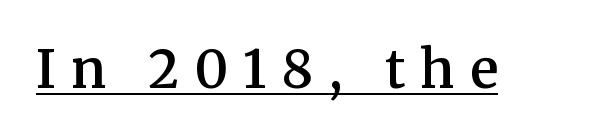
The image shows 52 px semibold serif type, upright; set unusually wide letter spacing (+0.29 em), underlined; medium stroke contrast and a medium x-height.
